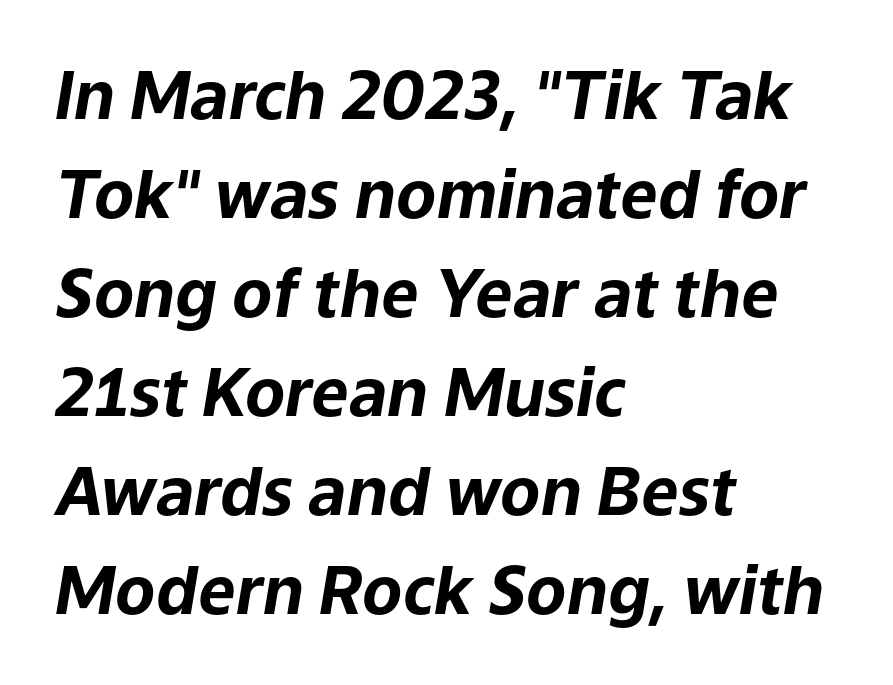
The image shows 66 px bold type, italic (leaning right); set left-aligned, normal line spacing (1.5x), normal letter spacing, not underlined; low stroke contrast and a medium x-height.
